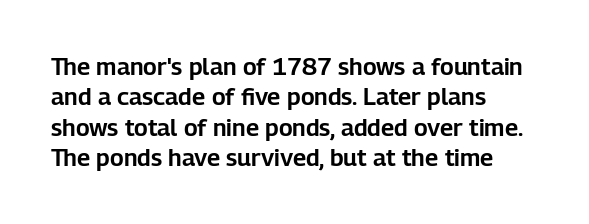
Unmarked baselines from the first word to the last. Short and long lines alike share a common starting point at left. The horizontal fit of the characters is conventional and even. Leading matches the norm, producing a regular column. In terms of posture, this sample is upright.
